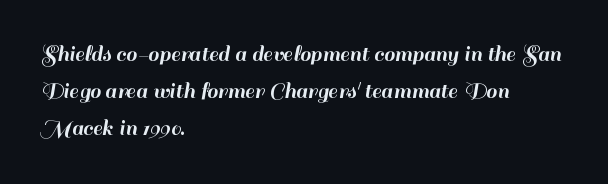
Interline gaps are of average width in this sample. The face used here is rendered with its standard letterfit. Leftover space on each line is placed entirely after the last word. Beneath every word, the page is bare.
